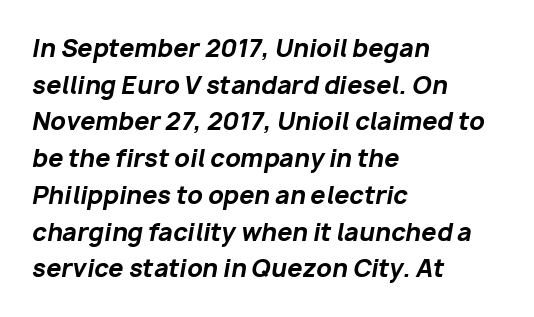
{"italic": "yes", "lean": "right", "slant_degrees": 10, "bold": "yes", "underline": "no", "align": "left", "line_spacing": "normal", "line_spacing_ratio": 1.53, "letter_spacing": "normal", "letter_spacing_em": 0.0, "glyph_px": 24}
